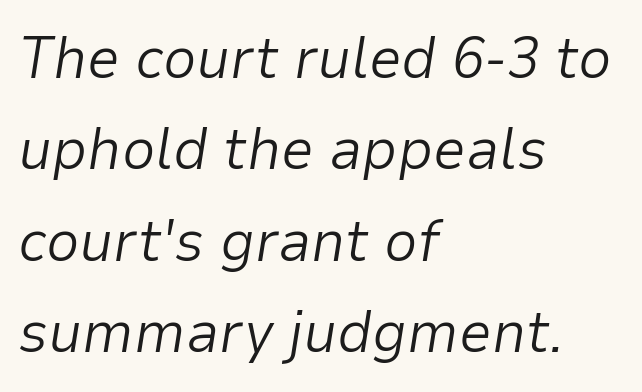
{"italic": "yes", "lean": "right", "slant_degrees": 9, "bold": "no", "weight": "light", "width": "normal", "stroke_contrast": "low", "x_height": "medium", "monospaced": "no", "underline": "no", "align": "left", "line_spacing": "normal", "line_spacing_ratio": 1.55, "letter_spacing": "normal", "letter_spacing_em": 0.0, "glyph_px": 59}
